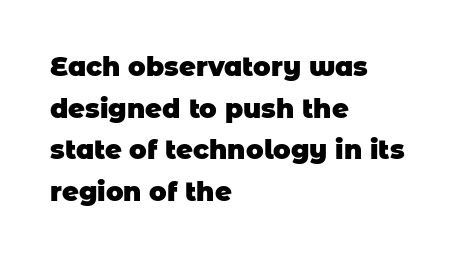
{"bold": "yes", "underline": "no", "align": "left", "line_spacing": "normal", "line_spacing_ratio": 1.6, "letter_spacing": "normal", "letter_spacing_em": 0.0, "glyph_px": 26}
